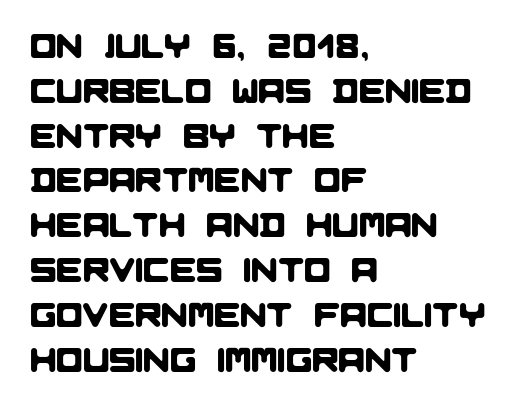
{"serif": "no", "width": "normal", "stroke_contrast": "low", "x_height": "large", "monospaced": "no", "underline": "no", "align": "left", "line_spacing": "normal", "line_spacing_ratio": 1.28, "letter_spacing": "normal", "letter_spacing_em": 0.0, "glyph_px": 35}
